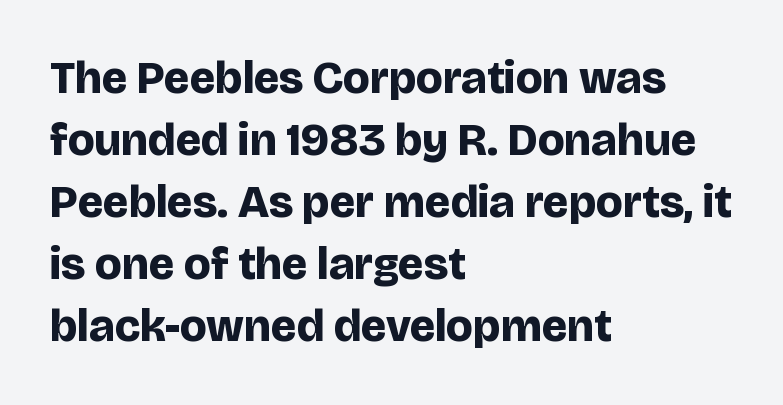
Q: Is the text bold? A: Yes.
Q: Is the text italic (slanted)? A: No, it is upright.
Q: Is the typeface a serif or a sans-serif typeface? A: Sans-serif.
Q: Is the text underlined? A: No.
Q: How is the paragraph aligned? A: Left-aligned.
Q: Is the spacing between letters normal or unusually wide? A: Normal.
Q: Is the spacing between lines tight, normal or loose? A: Normal.
Q: Width (condensed, normal, or wide)? A: Normal.
Q: Stroke contrast? A: Low.
Q: x-height? A: Large.
Q: Monospaced? A: No.
